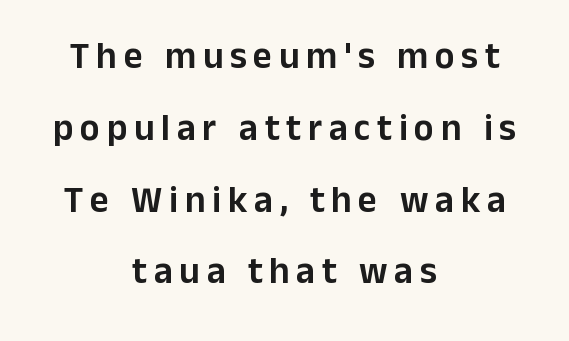
{"serif": "no", "italic": "no", "width": "normal", "stroke_contrast": "low", "x_height": "medium", "monospaced": "no", "underline": "no", "align": "center", "line_spacing": "loose", "line_spacing_ratio": 1.94, "glyph_px": 37}
